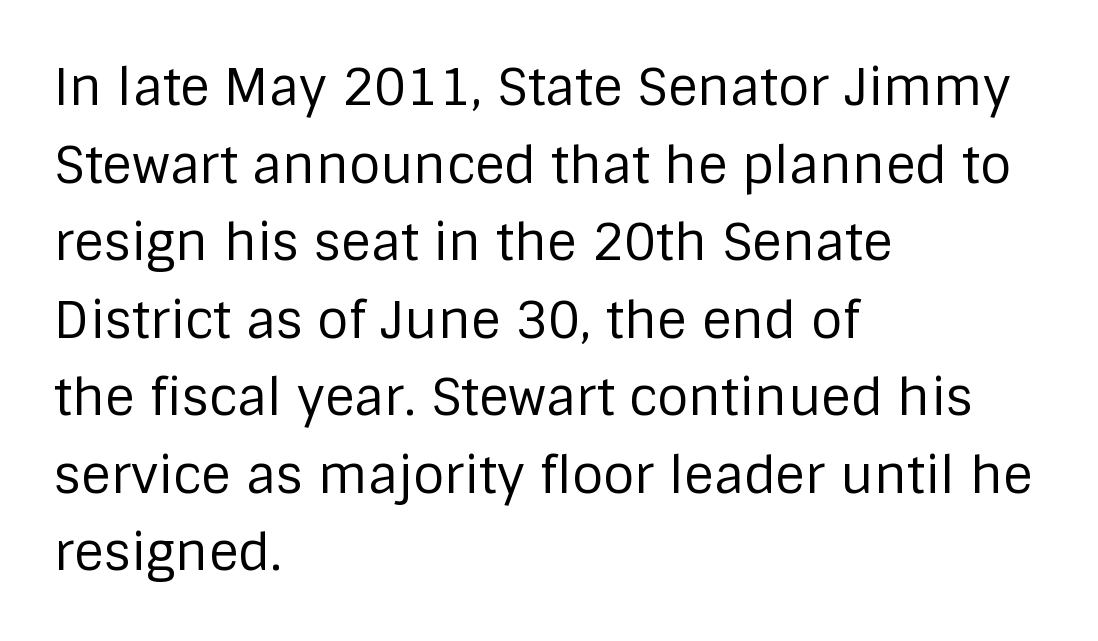
Q: Is the text bold? A: No.
Q: Is the text italic (slanted)? A: No, it is upright.
Q: Is the typeface a serif or a sans-serif typeface? A: Sans-serif.
Q: Is the text underlined? A: No.
Q: How is the paragraph aligned? A: Left-aligned.
Q: Is the spacing between letters normal or unusually wide? A: Normal.
Q: Is the spacing between lines tight, normal or loose? A: Normal.
Q: Width (condensed, normal, or wide)? A: Normal.
Q: Stroke contrast? A: Low.
Q: x-height? A: Large.
Q: Monospaced? A: No.
